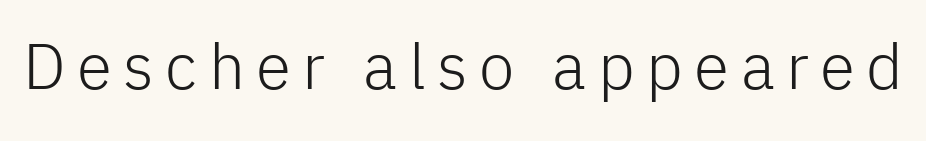
{"serif": "no", "italic": "no", "bold": "no", "weight": "light", "width": "normal", "stroke_contrast": "low", "x_height": "medium", "monospaced": "no", "underline": "no", "glyph_px": 64}
